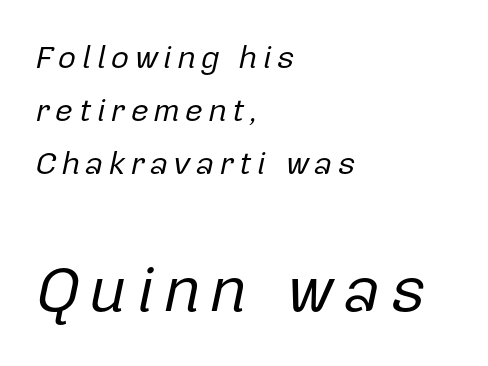
The compositor pushed each line to the left boundary. Compared with ordinary roman type, these characters are visibly tilted. The lines sit at an ordinary, default distance from one another. Looks like regular typesetting: each glyph gets only the width it needs. Lines of text with bare space underneath. Size contrast runs from small at the top to large at the bottom.
